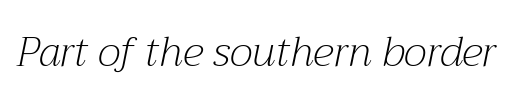
The image shows 41 px light serif type, italic (leaning right); set normal letter spacing, not underlined; medium stroke contrast and a medium x-height.
